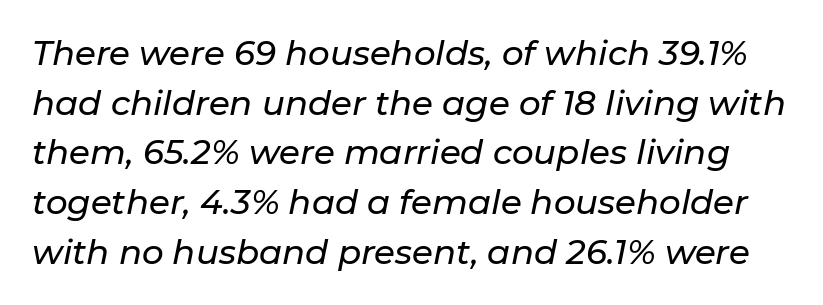
Q: Is the text italic (slanted)? A: Yes, it leans right by about 11 degrees.
Q: Is the text underlined? A: No.
Q: Is the spacing between letters normal or unusually wide? A: Normal.
Q: Is the spacing between lines tight, normal or loose? A: Normal.
Q: Width (condensed, normal, or wide)? A: Normal.
Q: Stroke contrast? A: Low.
Q: x-height? A: Medium.
Q: Monospaced? A: No.
